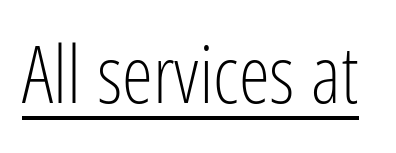
Q: Is the text bold? A: No.
Q: Is the text italic (slanted)? A: No, it is upright.
Q: Is the typeface a serif or a sans-serif typeface? A: Sans-serif.
Q: Is the text underlined? A: Yes.
Q: Is the spacing between letters normal or unusually wide? A: Normal.
Q: Width (condensed, normal, or wide)? A: Condensed.
Q: Stroke contrast? A: Low.
Q: x-height? A: Medium.
Q: Monospaced? A: No.
